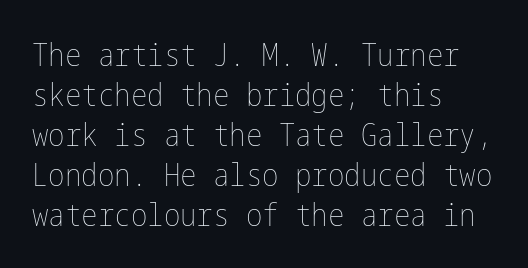
The image shows 31 px thin, condensed type, upright; set left-aligned, normal line spacing (1.29x), normal letter spacing, not underlined; low stroke contrast and a medium x-height.
